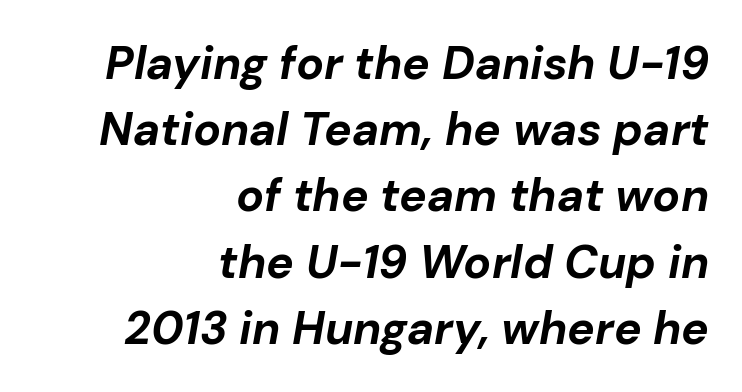
{"italic": "yes", "lean": "right", "slant_degrees": 10, "bold": "yes", "weight": "bold", "width": "normal", "stroke_contrast": "low", "x_height": "medium", "monospaced": "no", "underline": "no", "align": "right", "line_spacing": "normal", "line_spacing_ratio": 1.44, "letter_spacing": "normal", "letter_spacing_em": 0.0, "glyph_px": 46}
